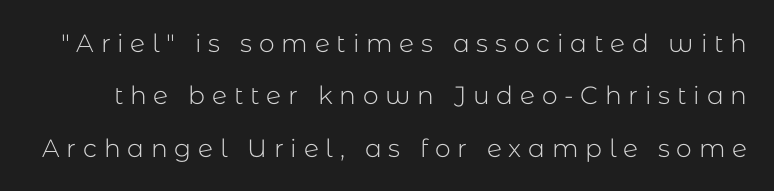
Rule under the text: the space is simply empty. Unlike italic type, these characters show no tilt at all. These lines stand farther apart than default settings would place them. Honestly, the letter spacing is so wide it's the main thing you notice. The letters look calm and open, with moderate or lighter stems.
